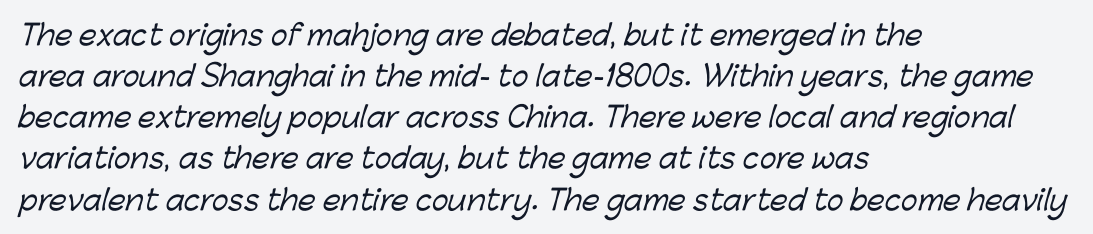
Line starts are locked; line ends wander. Looks like regular typesetting: each glyph gets only the width it needs. Spacing between characters is what you'd get straight out of the box. The rendering uses a moderate line-height, typical for paragraphs.
